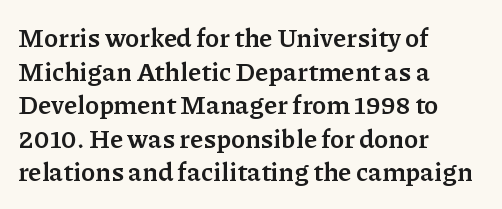
The image shows 26 px bold type, upright; set left-aligned, normal line spacing (1.29x), normal letter spacing, not underlined.
